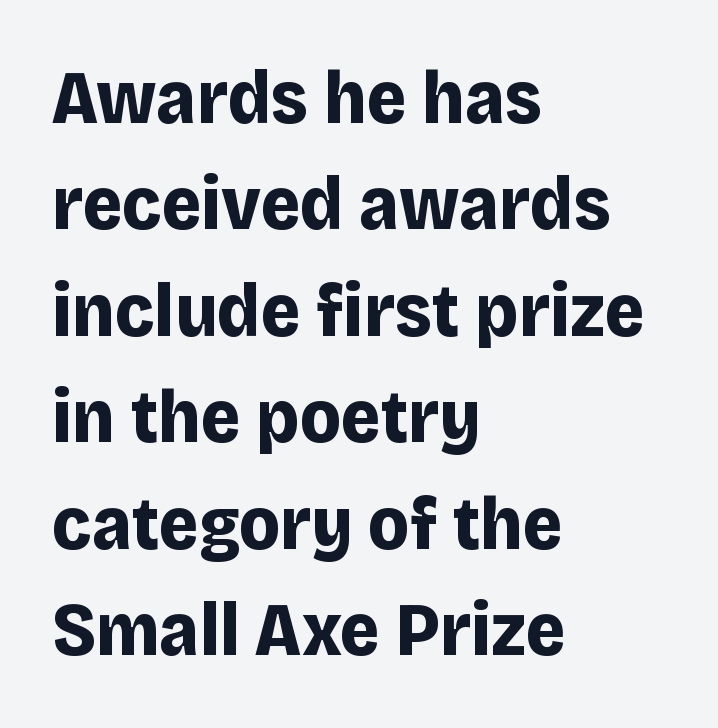
Q: Is the text bold? A: Yes.
Q: Is the text italic (slanted)? A: No, it is upright.
Q: Is the typeface a serif or a sans-serif typeface? A: Sans-serif.
Q: Is the text underlined? A: No.
Q: How is the paragraph aligned? A: Left-aligned.
Q: Is the spacing between letters normal or unusually wide? A: Normal.
Q: Is the spacing between lines tight, normal or loose? A: Normal.
Q: Width (condensed, normal, or wide)? A: Normal.
Q: Stroke contrast? A: Low.
Q: x-height? A: Large.
Q: Monospaced? A: No.
